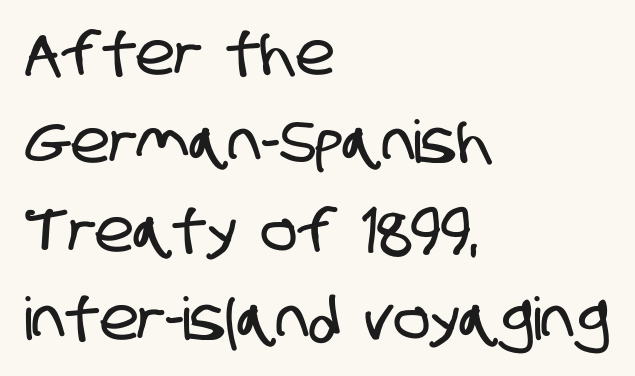
Q: Is the typeface a serif or a sans-serif typeface? A: Sans-serif.
Q: Is the text underlined? A: No.
Q: How is the paragraph aligned? A: Left-aligned.
Q: Is the spacing between letters normal or unusually wide? A: Normal.
Q: Is the spacing between lines tight, normal or loose? A: Normal.
Q: Width (condensed, normal, or wide)? A: Condensed.
Q: Stroke contrast? A: Low.
Q: x-height? A: Large.
Q: Monospaced? A: No.
